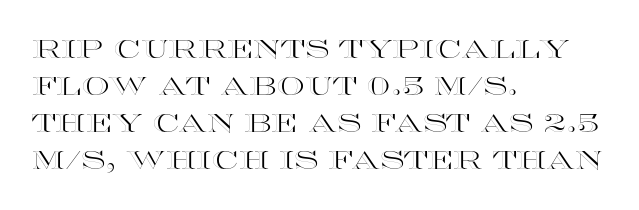
The space beneath each line is pristine and unruled. Compared with typical paragraphs, the rows here are spaced about the same. Notice how the passage keeps a crisp vertical edge on the left only. Short note: letters normally spaced.
